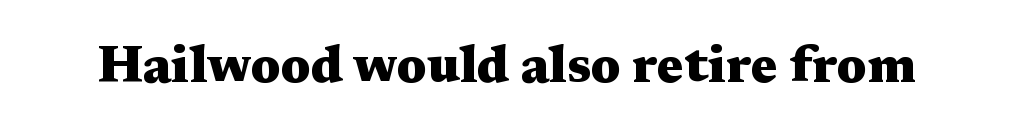
Q: Is the text bold? A: Yes.
Q: Is the text italic (slanted)? A: No, it is upright.
Q: Is the typeface a serif or a sans-serif typeface? A: Serif.
Q: Is the text underlined? A: No.
Q: Is the spacing between letters normal or unusually wide? A: Normal.
Q: Width (condensed, normal, or wide)? A: Wide.
Q: Stroke contrast? A: Medium.
Q: x-height? A: Medium.
Q: Monospaced? A: No.
